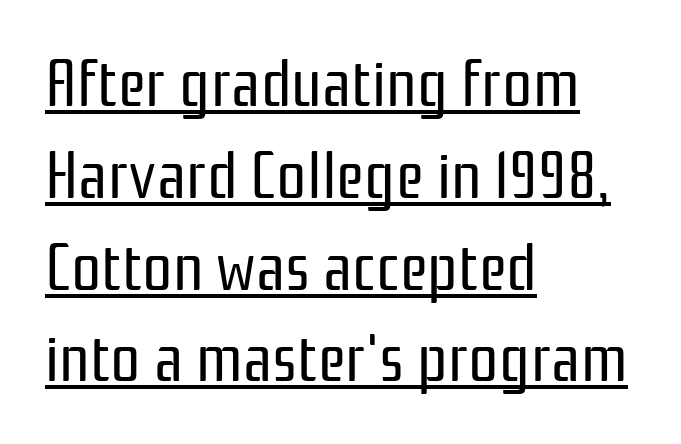
{"serif": "no", "italic": "no", "bold": "no", "weight": "regular", "width": "condensed", "stroke_contrast": "low", "x_height": "medium", "monospaced": "no", "underline": "yes", "align": "left", "line_spacing": "normal", "line_spacing_ratio": 1.37, "letter_spacing": "normal", "letter_spacing_em": 0.0, "glyph_px": 67}
